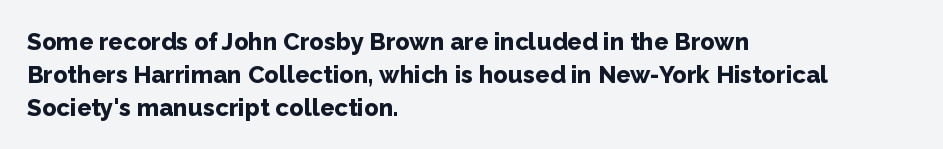
{"italic": "no", "bold": "yes", "underline": "no", "align": "left", "line_spacing": "normal", "line_spacing_ratio": 1.37, "letter_spacing": "normal", "letter_spacing_em": 0.0, "glyph_px": 24}
